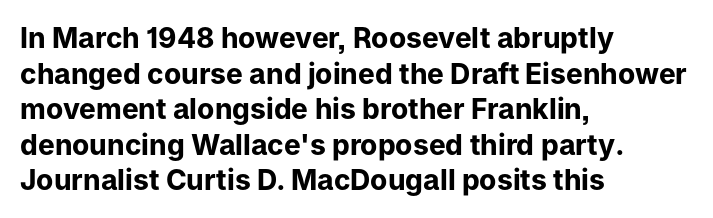
{"serif": "no", "italic": "no", "bold": "yes", "weight": "bold", "width": "normal", "stroke_contrast": "low", "x_height": "medium", "monospaced": "no", "underline": "no", "align": "left", "line_spacing": "normal", "line_spacing_ratio": 1.27, "letter_spacing": "normal", "letter_spacing_em": 0.0, "glyph_px": 28}
